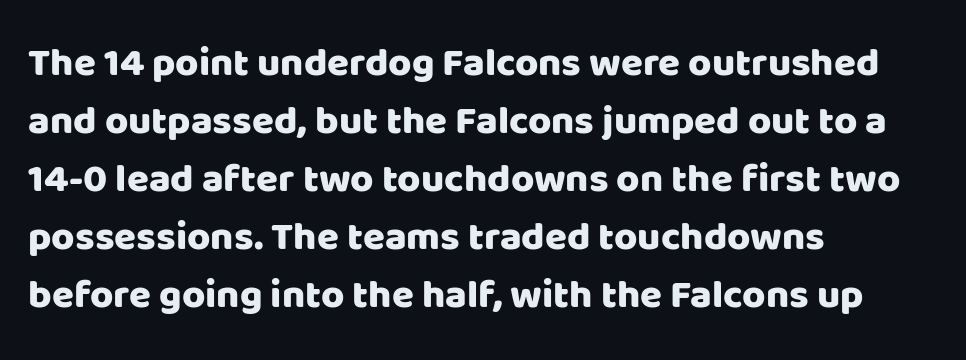
{"serif": "no", "italic": "no", "width": "normal", "stroke_contrast": "low", "x_height": "large", "monospaced": "no", "underline": "no", "align": "left", "line_spacing": "normal", "line_spacing_ratio": 1.45, "letter_spacing": "normal", "letter_spacing_em": 0.0, "glyph_px": 40}
